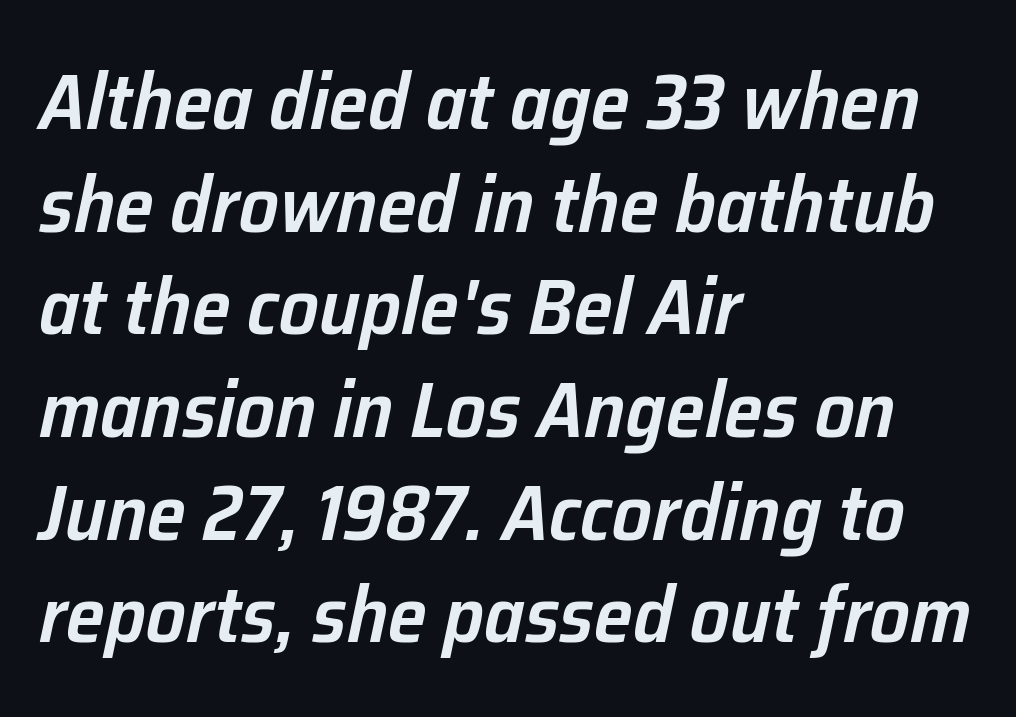
{"italic": "yes", "lean": "right", "slant_degrees": 12, "bold": "semi", "weight": "semibold", "width": "normal", "stroke_contrast": "low", "x_height": "medium", "monospaced": "no", "underline": "no", "align": "left", "line_spacing": "normal", "line_spacing_ratio": 1.3, "letter_spacing": "normal", "letter_spacing_em": 0.0, "glyph_px": 79}
